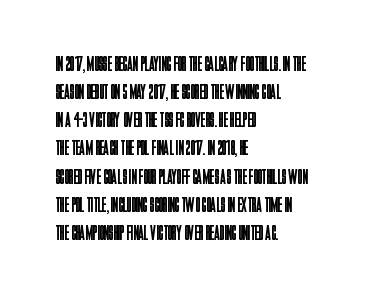
Q: Is the text bold? A: No.
Q: Is the text italic (slanted)? A: No, it is upright.
Q: Is the text underlined? A: No.
Q: How is the paragraph aligned? A: Left-aligned.
Q: Is the spacing between letters normal or unusually wide? A: Normal.
Q: Is the spacing between lines tight, normal or loose? A: Normal.
